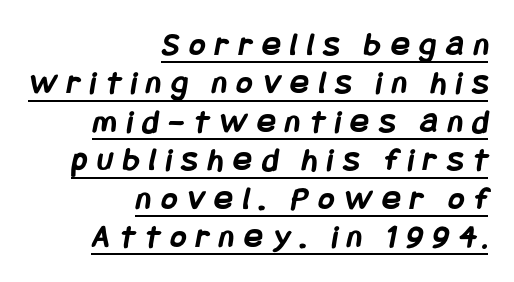
{"serif": "no", "bold": "yes", "weight": "semibold", "width": "condensed", "stroke_contrast": "low", "x_height": "large", "underline": "yes", "align": "right", "line_spacing": "tight", "line_spacing_ratio": 1.13, "letter_spacing": "wide", "letter_spacing_em": 0.3, "glyph_px": 34}
